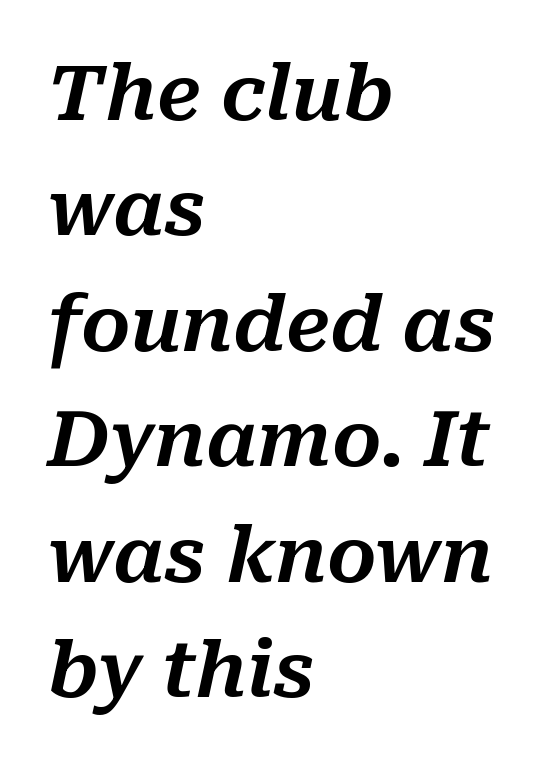
{"italic": "yes", "lean": "right", "slant_degrees": 10, "width": "normal", "stroke_contrast": "medium", "x_height": "medium", "monospaced": "no", "underline": "no", "align": "left", "line_spacing": "normal", "line_spacing_ratio": 1.5, "letter_spacing": "normal", "letter_spacing_em": 0.0, "glyph_px": 77}
